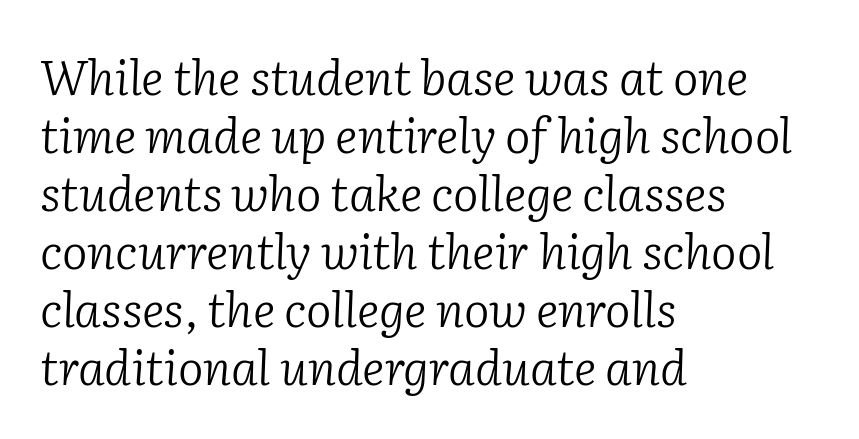
The image shows 48 px light serif type, italic (leaning right); set left-aligned, line spacing 1.21x, normal letter spacing, not underlined; low stroke contrast and a medium x-height.
